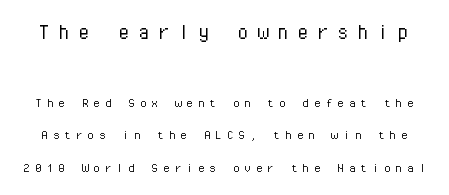
{"italic": "no", "bold": "no", "underline": "no", "line_spacing": "loose", "line_spacing_ratio": 2.35, "letter_spacing": "wide", "letter_spacing_em": 0.33, "larger_block": "first", "size_ratio": 1.71, "glyph_px": 24}
